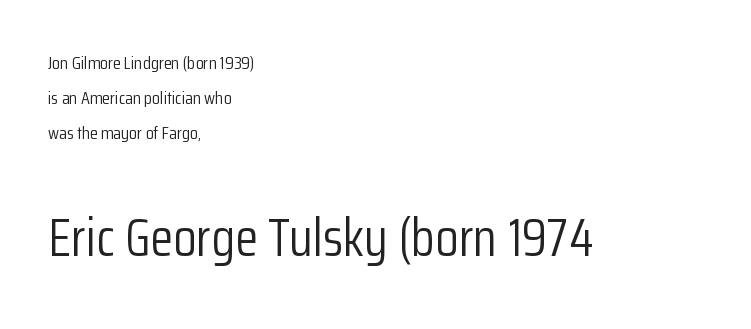
The image shows 53 px light, condensed sans-serif type, upright; set left-aligned, loose line spacing (1.94x), normal letter spacing, not underlined; the second (bottom) block is 2.94x larger; low stroke contrast and a medium x-height.
